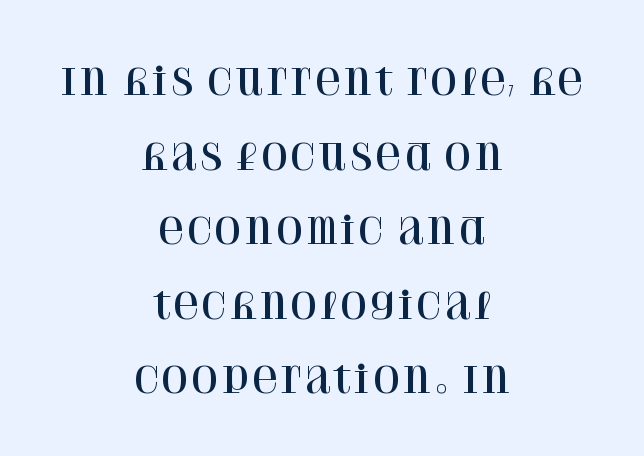
Just letters on the line, the space beneath them empty. How are the letters spaced? Ordinarily, with no added tracking. Are there feet on the stems? There are — it's a serif. Ascenders rise straight up at ninety degrees. Character widths vary here, with narrow letters taking less room than wide ones. Widely set lines give the paragraph a tall, airy silhouette.
